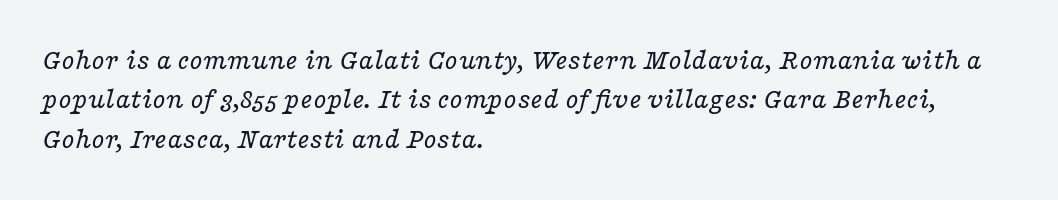
{"serif": "yes", "italic": "yes", "lean": "right", "slant_degrees": 16, "bold": "no", "weight": "regular", "width": "wide", "stroke_contrast": "low", "x_height": "medium", "monospaced": "no", "underline": "no", "align": "left", "line_spacing": "normal", "line_spacing_ratio": 1.31, "letter_spacing": "normal", "letter_spacing_em": 0.0, "glyph_px": 30}
